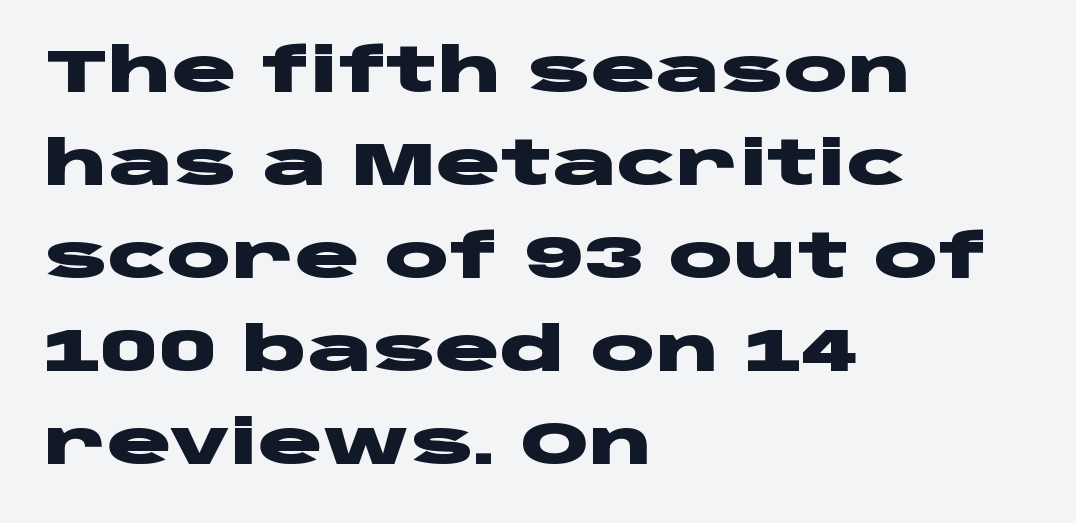
This sample keeps an unexceptional amount of space between lines. A roman cut, with each character standing at attention. On the weight axis this lands at bold, roughly 700. Standard letterfit; no display-style spreading of the glyphs. Short and long lines alike share a common starting point at left. The zone under the glyphs is completely vacant.
